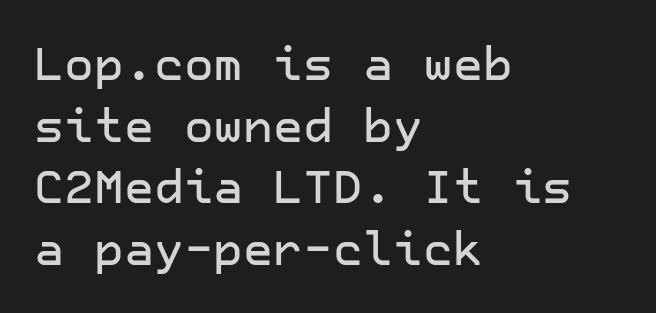
Q: Is the text italic (slanted)? A: No, it is upright.
Q: Is the typeface a serif or a sans-serif typeface? A: Sans-serif.
Q: Is the text underlined? A: No.
Q: How is the paragraph aligned? A: Left-aligned.
Q: Is the spacing between letters normal or unusually wide? A: Normal.
Q: Is the spacing between lines tight, normal or loose? A: Normal.
Q: Width (condensed, normal, or wide)? A: Normal.
Q: Stroke contrast? A: Low.
Q: x-height? A: Medium.
